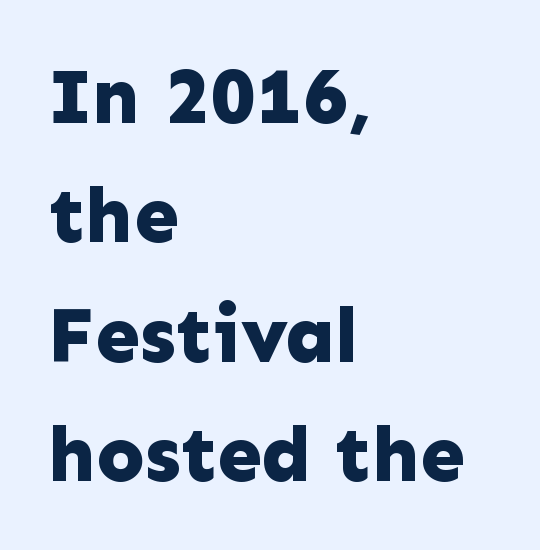
The image shows 79 px bold sans-serif type, upright; set left-aligned, normal line spacing (1.51x), normal letter spacing, not underlined; low stroke contrast and a medium x-height.
